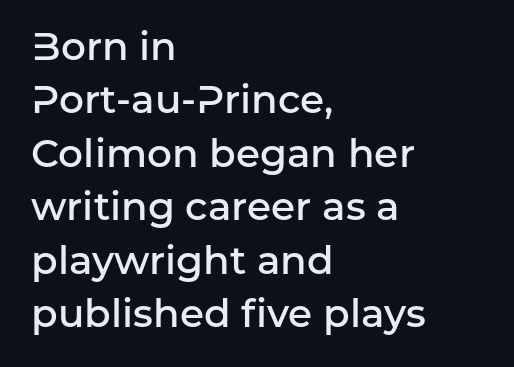
Q: Is the text bold? A: Semi-bold.
Q: Is the text italic (slanted)? A: No, it is upright.
Q: Is the typeface a serif or a sans-serif typeface? A: Sans-serif.
Q: Is the text underlined? A: No.
Q: How is the paragraph aligned? A: Left-aligned.
Q: Is the spacing between letters normal or unusually wide? A: Normal.
Q: Is the spacing between lines tight, normal or loose? A: Normal.
Q: Width (condensed, normal, or wide)? A: Normal.
Q: Stroke contrast? A: Low.
Q: x-height? A: Medium.
Q: Monospaced? A: No.
